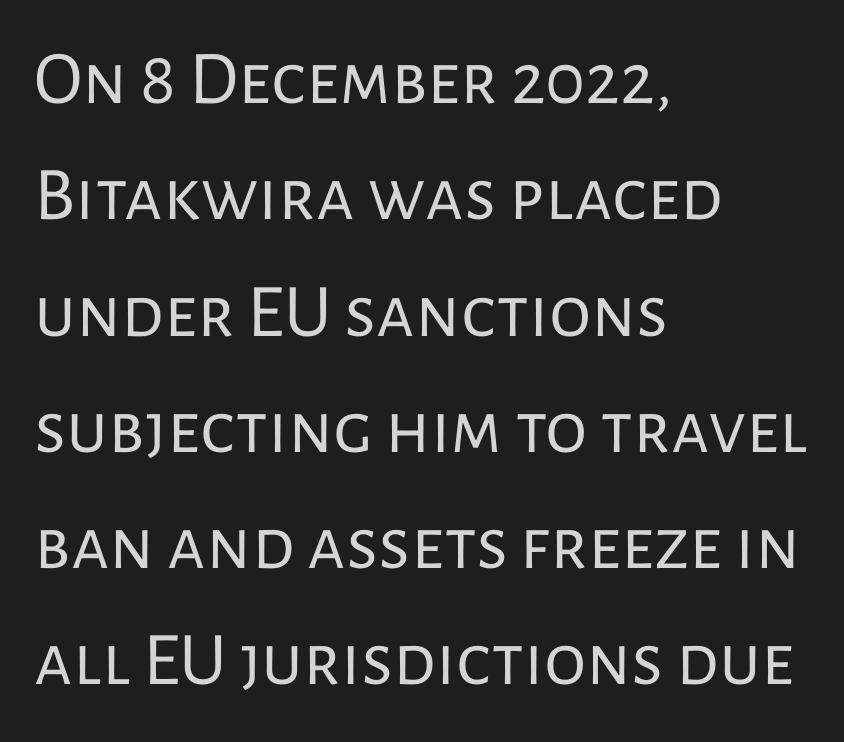
The image shows 76 px regular-weight sans-serif type, upright; set left-aligned, normal line spacing (1.53x), normal letter spacing, not underlined; low stroke contrast and a medium x-height.
